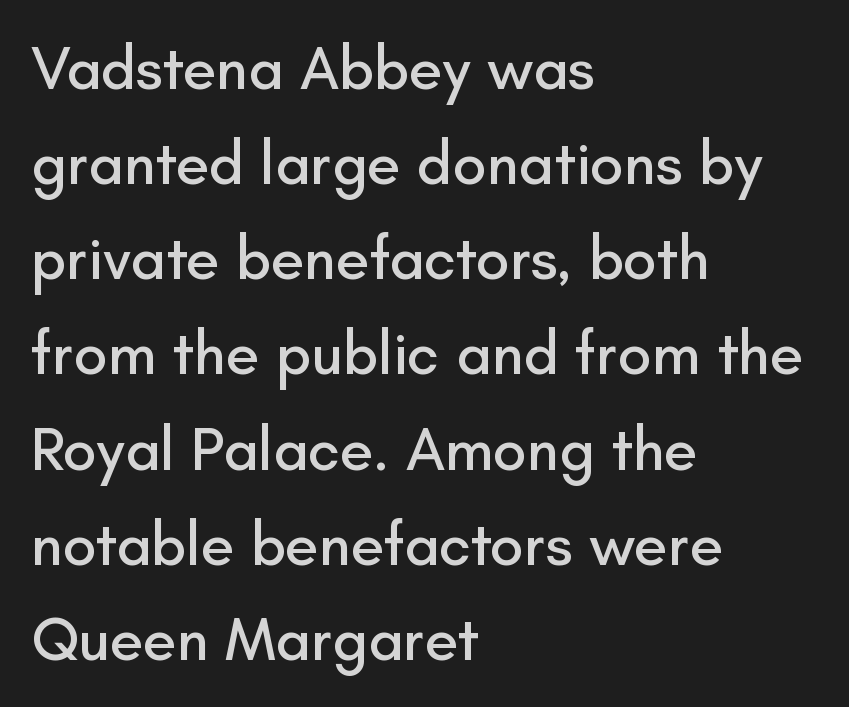
The strip under each line holds only bare page. Nope, not italic — everything's standing straight. Rows of type keep a routine distance in the vertical direction. Regarding serifs, this sample does without them.
